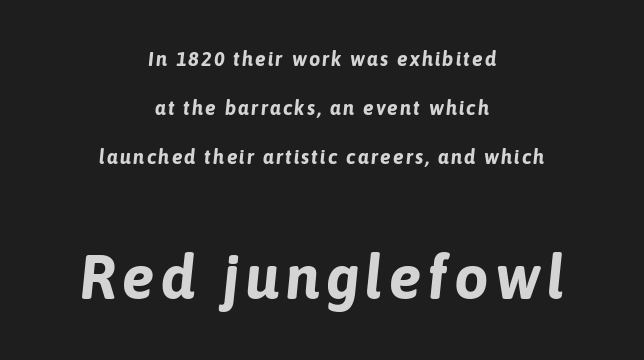
Q: Is the text bold? A: Yes.
Q: Is the text italic (slanted)? A: Yes, it leans right by about 6 degrees.
Q: Is the text underlined? A: No.
Q: How is the paragraph aligned? A: Centered.
Q: Is the spacing between lines tight, normal or loose? A: Loose.
Q: Which block of text is set in a larger size, the first (top) or the second (bottom)? A: The second (bottom) one.
Q: Width (condensed, normal, or wide)? A: Normal.
Q: Stroke contrast? A: Low.
Q: x-height? A: Medium.
Q: Monospaced? A: No.
